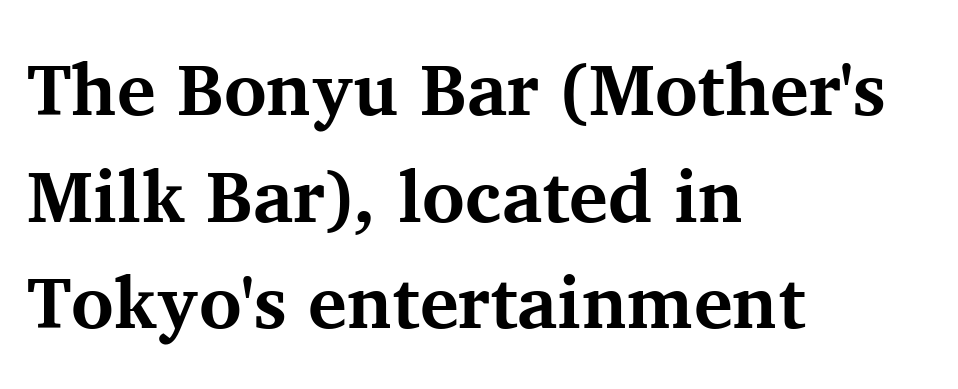
{"serif": "yes", "italic": "no", "bold": "yes", "weight": "bold", "width": "normal", "stroke_contrast": "medium", "x_height": "medium", "monospaced": "no", "underline": "no", "align": "left", "line_spacing": "normal", "line_spacing_ratio": 1.46, "letter_spacing": "normal", "letter_spacing_em": 0.0, "glyph_px": 73}
